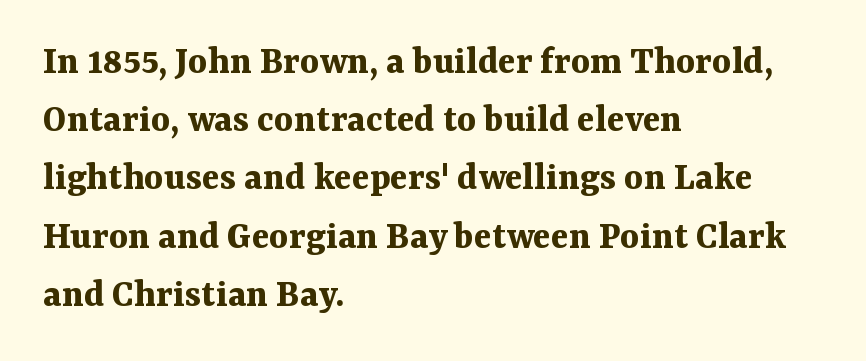
Q: Is the text bold? A: Yes.
Q: Is the text italic (slanted)? A: No, it is upright.
Q: Is the typeface a serif or a sans-serif typeface? A: Serif.
Q: Is the text underlined? A: No.
Q: How is the paragraph aligned? A: Left-aligned.
Q: Is the spacing between letters normal or unusually wide? A: Normal.
Q: Is the spacing between lines tight, normal or loose? A: Normal.
Q: Width (condensed, normal, or wide)? A: Normal.
Q: Stroke contrast? A: Medium.
Q: x-height? A: Medium.
Q: Monospaced? A: No.
